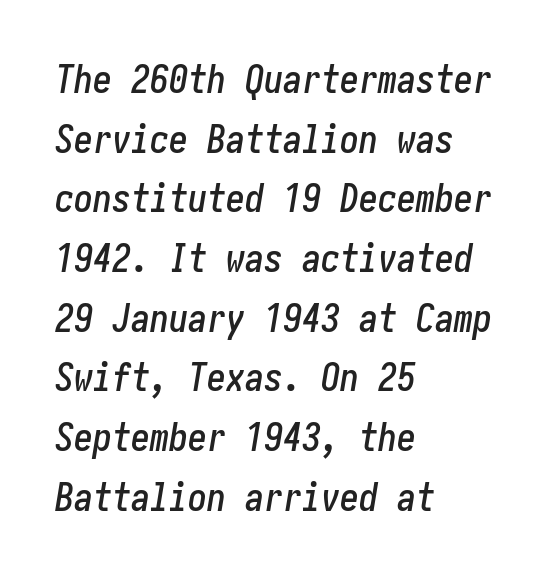
{"italic": "yes", "lean": "right", "slant_degrees": 10, "width": "condensed", "stroke_contrast": "low", "x_height": "medium", "underline": "no", "align": "left", "line_spacing": "normal", "line_spacing_ratio": 1.57, "letter_spacing": "normal", "letter_spacing_em": 0.0, "glyph_px": 38}
